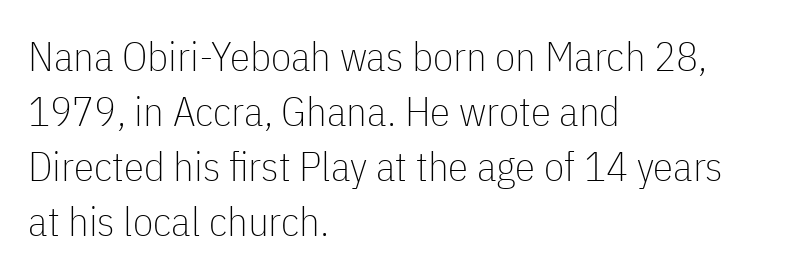
{"serif": "no", "italic": "no", "bold": "no", "weight": "thin", "width": "condensed", "stroke_contrast": "low", "x_height": "medium", "monospaced": "no", "underline": "no", "align": "left", "line_spacing": "normal", "line_spacing_ratio": 1.34, "letter_spacing": "normal", "letter_spacing_em": 0.0, "glyph_px": 41}
